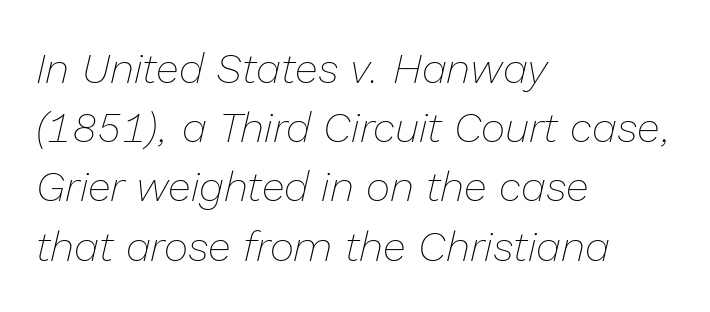
Compared with a centered layout, this one pins lines to the left instead. No chunkiness to these letters — they're not bold. Style check: oblique. What stands out about the letter spacing? Nothing — it is the standard amount. Lines of text with bare space underneath. Students, observe: this is what conventionally led text looks like.
